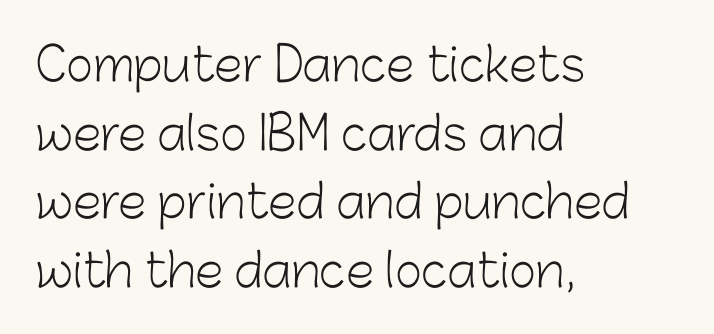
Ordinary non-slanted type is in use. Typographically, this falls in the sans-serif category. Plain, unruled lines of type. Character widths vary here, with narrow letters taking less room than wide ones.
